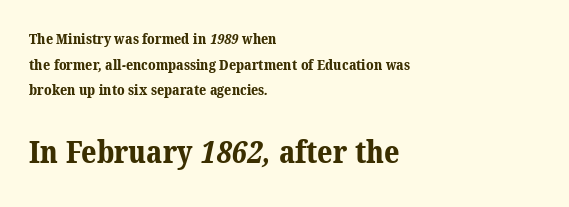
You could call the tracking neutral — neither tight nor loose. Decoration check: the copy has no underline. Emphasis by weight is at full strength: bold. The designer went with a serif here, giving each stem small feet. Type size steps up from the first block to the second. The face used here is proportionally spaced, like ordinary book or web type.
